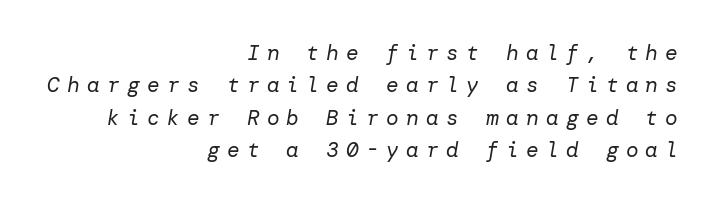
Q: Is the text bold? A: No.
Q: Is the text italic (slanted)? A: Yes, it leans right by about 10 degrees.
Q: Is the text underlined? A: No.
Q: How is the paragraph aligned? A: Right-aligned.
Q: Is the spacing between letters normal or unusually wide? A: Unusually wide.
Q: Is the spacing between lines tight, normal or loose? A: Normal.
